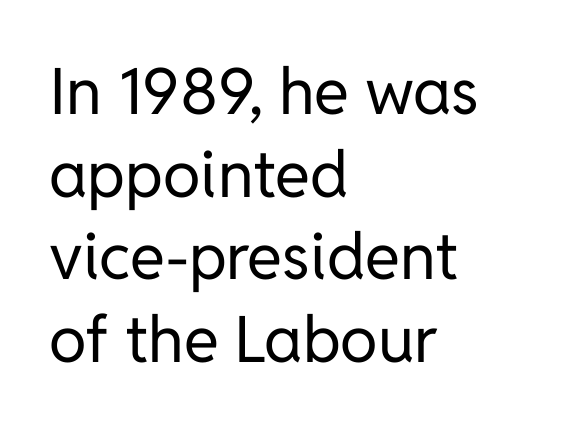
{"serif": "no", "italic": "no", "bold": "no", "weight": "regular", "width": "normal", "stroke_contrast": "low", "x_height": "medium", "monospaced": "no", "underline": "no", "align": "left", "line_spacing": "normal", "line_spacing_ratio": 1.29, "letter_spacing": "normal", "letter_spacing_em": 0.0, "glyph_px": 64}
